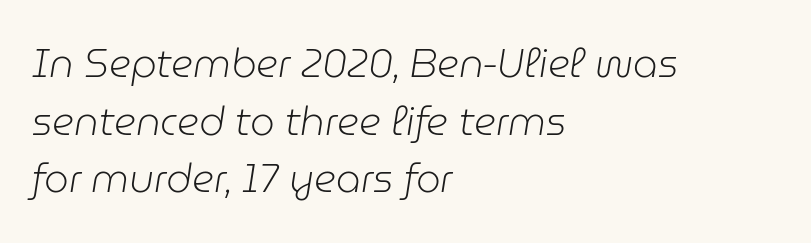
{"italic": "yes", "lean": "right", "slant_degrees": 9, "bold": "no", "weight": "light", "width": "normal", "stroke_contrast": "low", "x_height": "medium", "monospaced": "no", "underline": "no", "align": "left", "line_spacing": "normal", "line_spacing_ratio": 1.48, "letter_spacing": "normal", "letter_spacing_em": 0.0, "glyph_px": 39}
